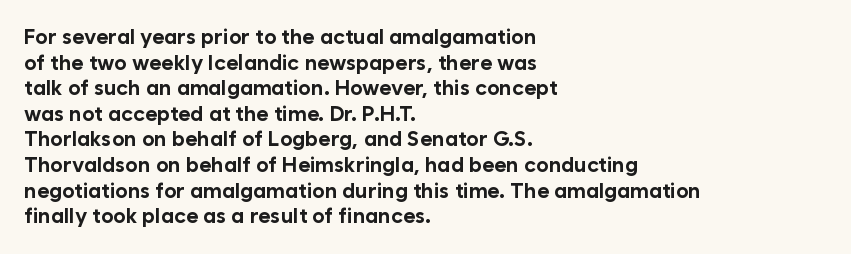
The image shows 21 px bold type, upright; set left-aligned, line spacing 1.22x, normal letter spacing, not underlined.
